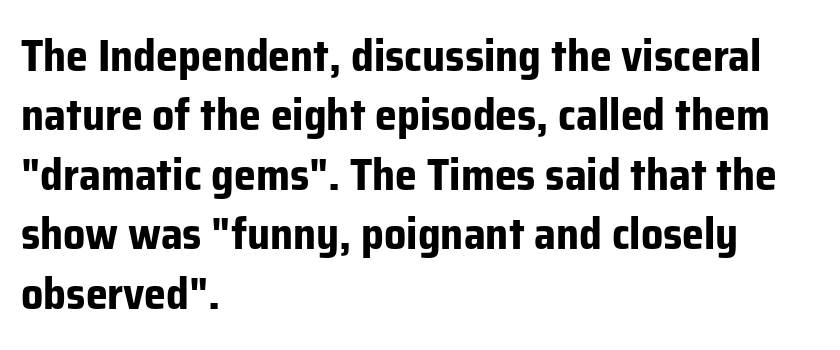
Successive baselines arrive at the customary interval. Italic: no, the glyphs are upright roman. Each letter keeps its own natural width here, so spacing adapts to shape. The space directly below the letters is spotless. Heavy-handed strokes throughout: this text is bold.
